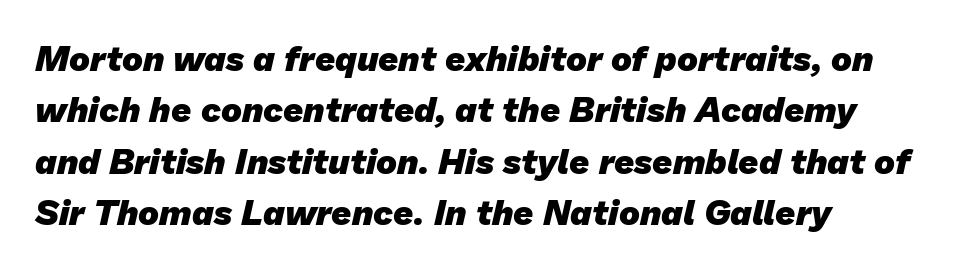
Q: Is the text bold? A: Yes.
Q: Is the typeface a serif or a sans-serif typeface? A: Sans-serif.
Q: Is the text underlined? A: No.
Q: How is the paragraph aligned? A: Left-aligned.
Q: Is the spacing between letters normal or unusually wide? A: Normal.
Q: Is the spacing between lines tight, normal or loose? A: Normal.
Q: Width (condensed, normal, or wide)? A: Normal.
Q: Stroke contrast? A: Low.
Q: x-height? A: Medium.
Q: Monospaced? A: No.
